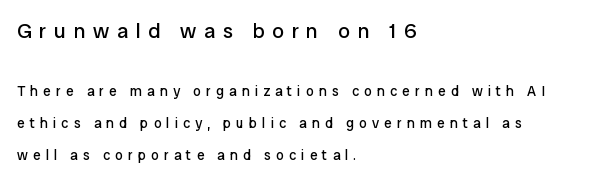
Q: Is the text bold? A: No.
Q: Is the text italic (slanted)? A: No, it is upright.
Q: Is the text underlined? A: No.
Q: How is the paragraph aligned? A: Left-aligned.
Q: Is the spacing between letters normal or unusually wide? A: Unusually wide.
Q: Is the spacing between lines tight, normal or loose? A: Loose.
Q: Which block of text is set in a larger size, the first (top) or the second (bottom)? A: The first (top) one.
